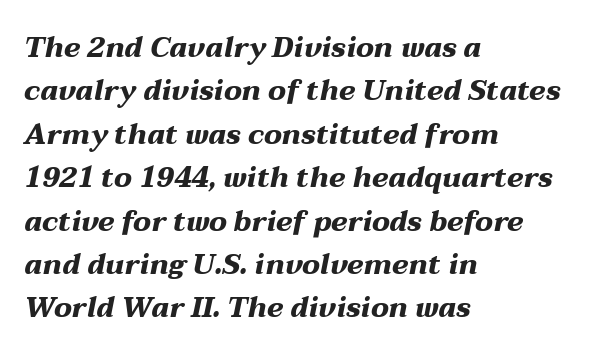
The typography opts for an oblique posture over an upright one. Compared with typical body copy, the letter spacing here is the same. The string is rendered with underlining switched off. Note the varied advance widths — an 'i' is clearly narrower than an 'm'. The strokes are fattened all the way to bold.
